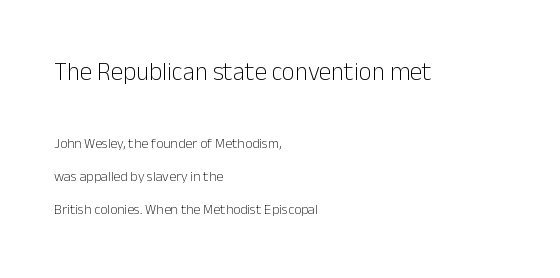
{"italic": "no", "bold": "no", "underline": "no", "align": "left", "line_spacing": "loose", "line_spacing_ratio": 2.35, "letter_spacing": "normal", "letter_spacing_em": 0.0, "larger_block": "first", "size_ratio": 1.79, "glyph_px": 25}
